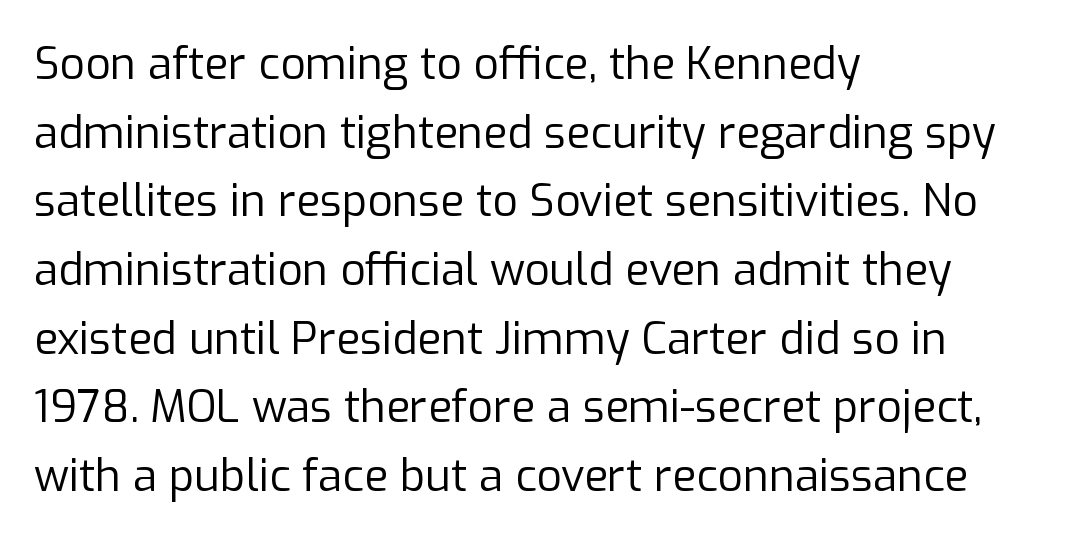
The image shows 44 px regular-weight sans-serif type, upright; set left-aligned, normal line spacing (1.56x), normal letter spacing, not underlined; low stroke contrast and a medium x-height.
